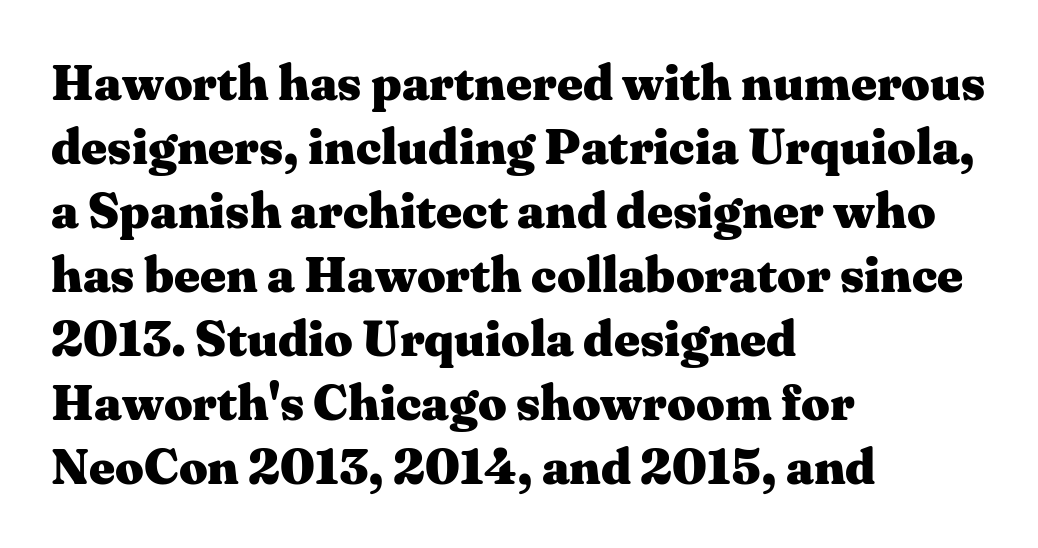
Q: Is the text bold? A: Yes.
Q: Is the text italic (slanted)? A: No, it is upright.
Q: Is the typeface a serif or a sans-serif typeface? A: Serif.
Q: Is the text underlined? A: No.
Q: How is the paragraph aligned? A: Left-aligned.
Q: Is the spacing between letters normal or unusually wide? A: Normal.
Q: Is the spacing between lines tight, normal or loose? A: Normal.
Q: Width (condensed, normal, or wide)? A: Wide.
Q: Stroke contrast? A: Medium.
Q: x-height? A: Medium.
Q: Monospaced? A: No.
